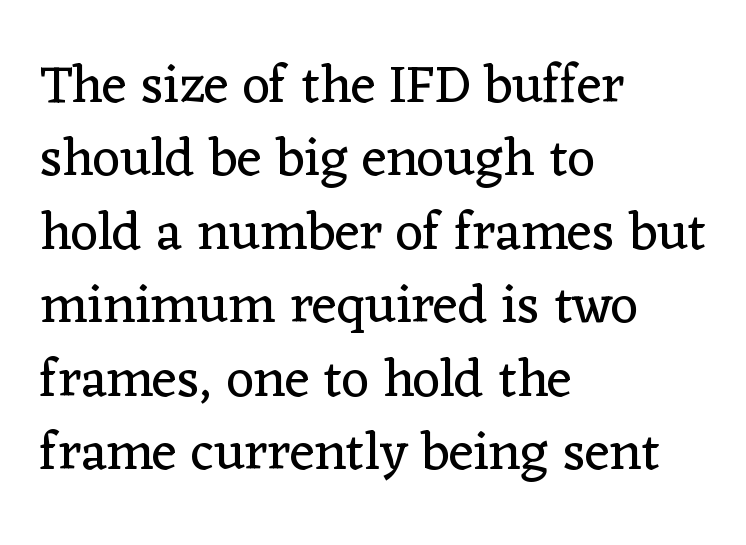
The image shows 54 px regular-weight serif type, upright; set left-aligned, normal line spacing (1.36x), normal letter spacing, not underlined; low stroke contrast and a medium x-height.
